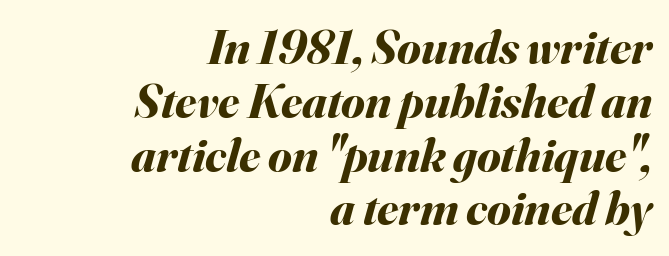
Q: Is the text bold? A: Yes.
Q: Is the text italic (slanted)? A: Yes, it leans right by about 16 degrees.
Q: Is the text underlined? A: No.
Q: How is the paragraph aligned? A: Right-aligned.
Q: Is the spacing between letters normal or unusually wide? A: Normal.
Q: Is the spacing between lines tight, normal or loose? A: Tight.
Q: Width (condensed, normal, or wide)? A: Normal.
Q: Stroke contrast? A: Medium.
Q: x-height? A: Small.
Q: Monospaced? A: No.
